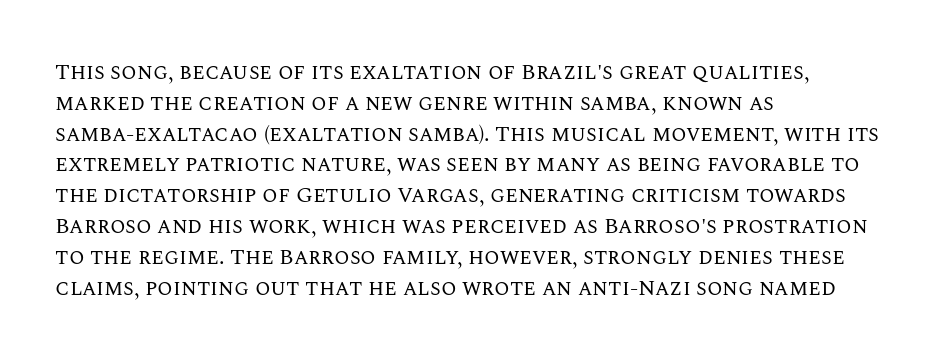
The image shows 22 px text type, upright; set left-aligned, normal line spacing (1.4x), normal letter spacing, not underlined.
